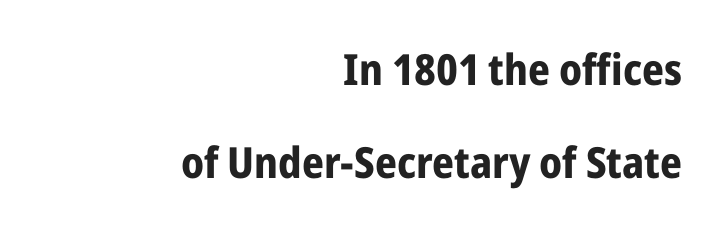
The image shows 43 px bold, condensed sans-serif type, upright; set right-aligned, loose line spacing (2.17x), normal letter spacing, not underlined; low stroke contrast and a medium x-height.
